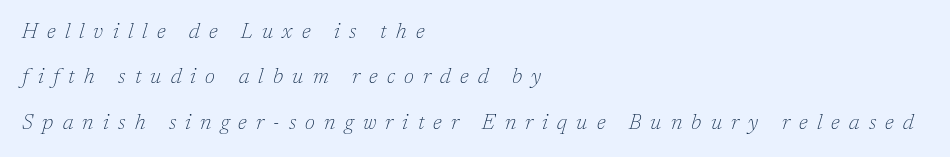
{"italic": "yes", "lean": "right", "slant_degrees": 17, "bold": "no", "underline": "no", "align": "left", "line_spacing": "loose", "line_spacing_ratio": 2.16, "letter_spacing": "wide", "letter_spacing_em": 0.44, "glyph_px": 21}
